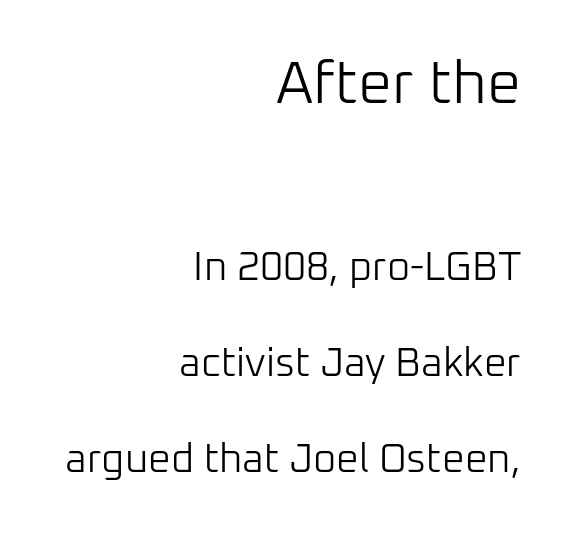
Q: Is the text bold? A: No.
Q: Is the text italic (slanted)? A: No, it is upright.
Q: Is the typeface a serif or a sans-serif typeface? A: Sans-serif.
Q: Is the text underlined? A: No.
Q: How is the paragraph aligned? A: Right-aligned.
Q: Is the spacing between letters normal or unusually wide? A: Normal.
Q: Is the spacing between lines tight, normal or loose? A: Loose.
Q: Which block of text is set in a larger size, the first (top) or the second (bottom)? A: The first (top) one.
Q: Width (condensed, normal, or wide)? A: Normal.
Q: Stroke contrast? A: Low.
Q: x-height? A: Medium.
Q: Monospaced? A: No.
